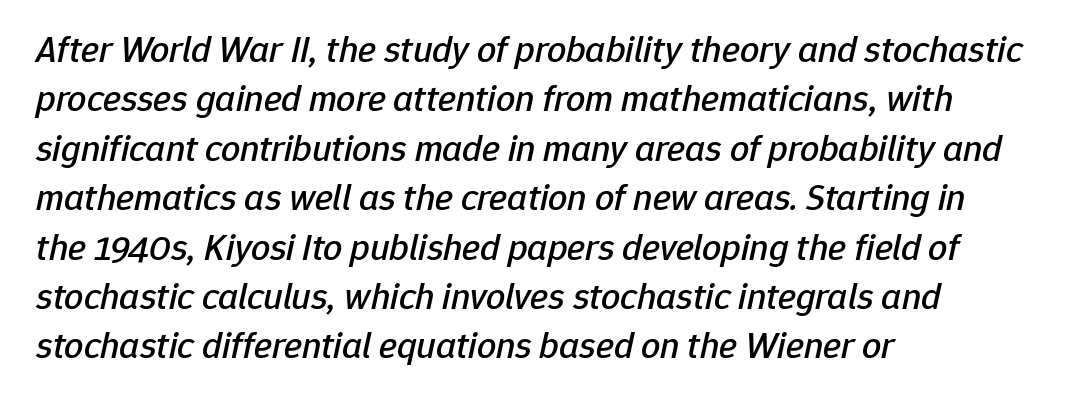
Q: Is the text italic (slanted)? A: Yes, it leans right by about 12 degrees.
Q: Is the text underlined? A: No.
Q: How is the paragraph aligned? A: Left-aligned.
Q: Is the spacing between letters normal or unusually wide? A: Normal.
Q: Is the spacing between lines tight, normal or loose? A: Normal.
Q: Width (condensed, normal, or wide)? A: Normal.
Q: Stroke contrast? A: Low.
Q: x-height? A: Medium.
Q: Monospaced? A: No.
